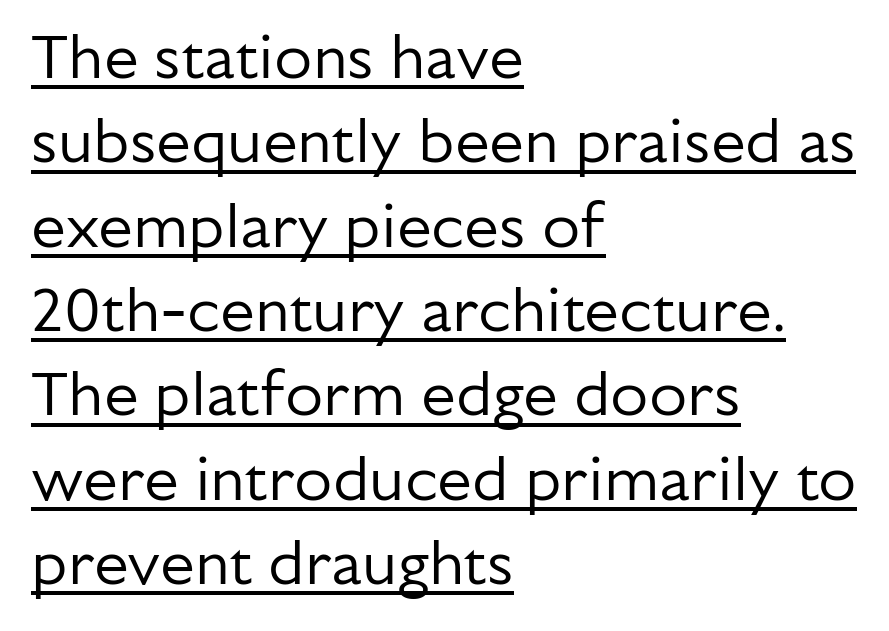
The image shows 62 px regular-weight sans-serif type, upright; set left-aligned, normal line spacing (1.36x), normal letter spacing, underlined; low stroke contrast and a medium x-height.
